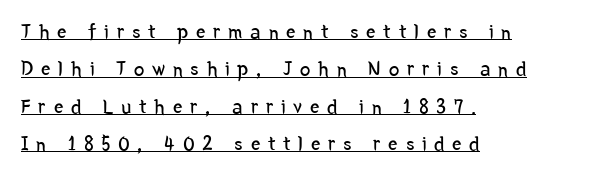
Descenders here cross a horizontal rule under the line. Tracking value appears strongly positive — letters spread wide. Italic: no, the glyphs are upright roman. If you drew a ruler down the left edge, every line would touch it. The typeface has the unassuming heft of standard copy or less.
